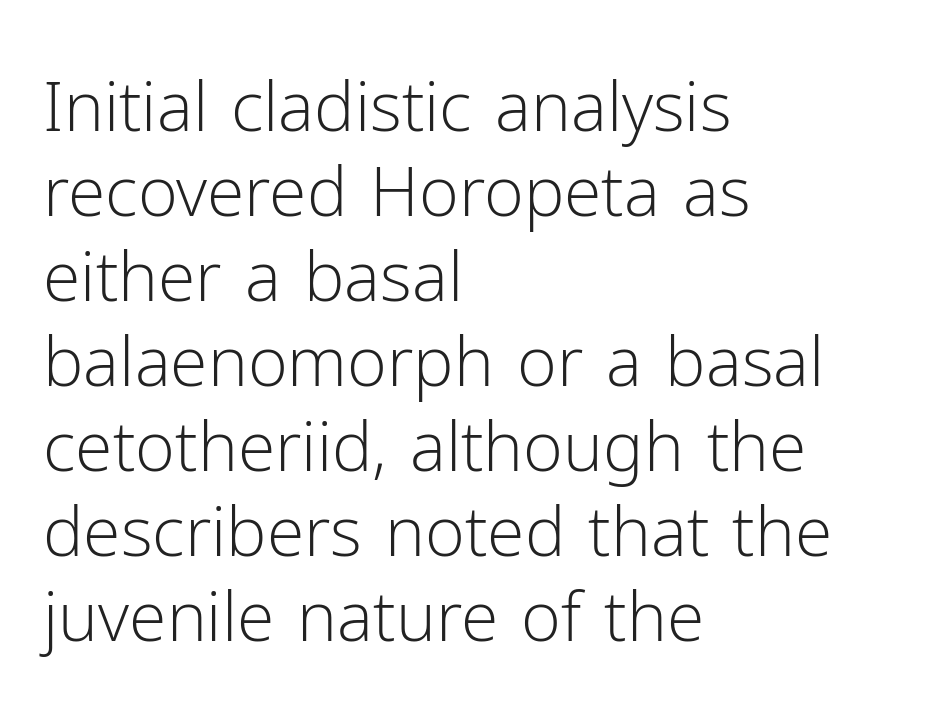
{"serif": "no", "italic": "no", "bold": "no", "weight": "light", "width": "normal", "stroke_contrast": "low", "x_height": "medium", "monospaced": "no", "underline": "no", "align": "left", "line_spacing": "normal", "line_spacing_ratio": 1.25, "letter_spacing": "normal", "letter_spacing_em": 0.0, "glyph_px": 68}
